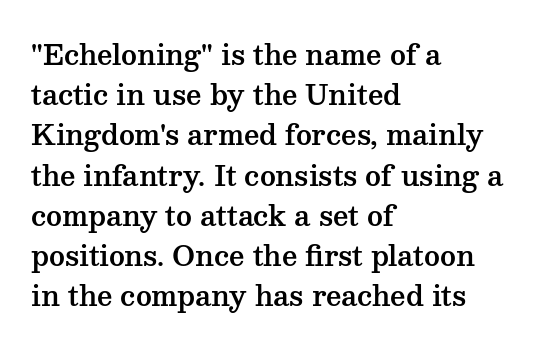
{"italic": "no", "underline": "no", "align": "left", "line_spacing": "normal", "line_spacing_ratio": 1.49, "letter_spacing": "normal", "letter_spacing_em": 0.0, "glyph_px": 27}
